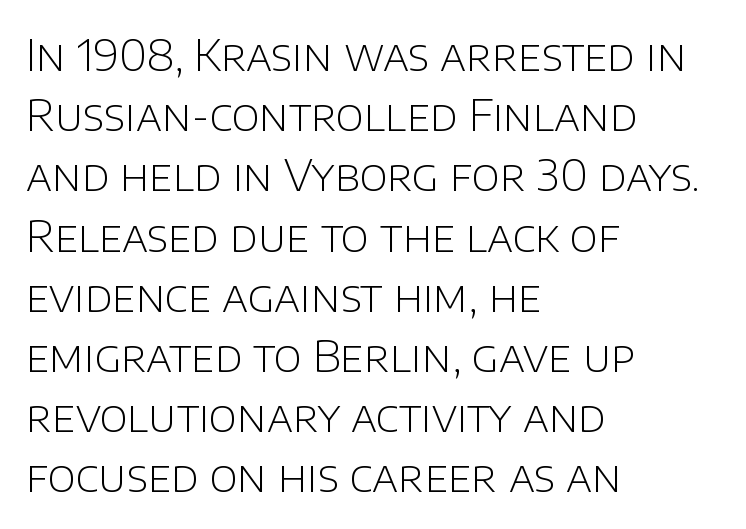
{"serif": "no", "italic": "no", "bold": "no", "weight": "light", "width": "normal", "stroke_contrast": "low", "x_height": "large", "monospaced": "no", "underline": "no", "align": "left", "line_spacing": "normal", "line_spacing_ratio": 1.4, "letter_spacing": "normal", "letter_spacing_em": 0.0, "glyph_px": 43}
